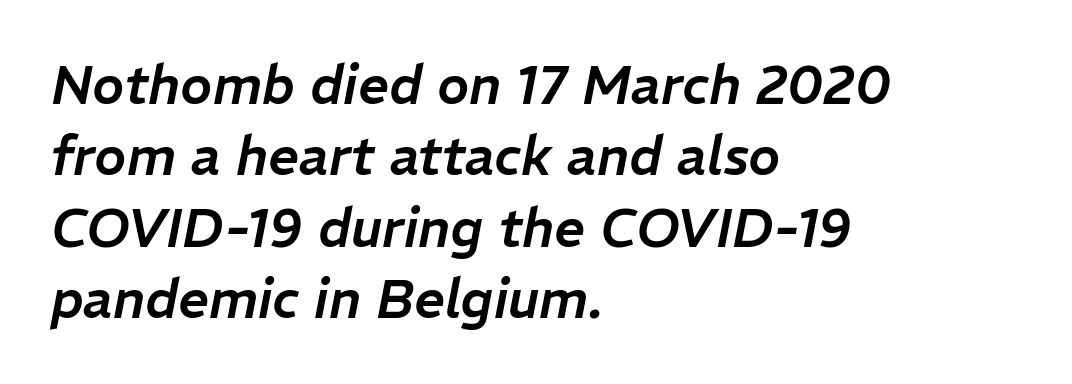
The image shows 54 px text type, italic (leaning right); set left-aligned, normal line spacing (1.32x), normal letter spacing, not underlined; low stroke contrast and a medium x-height.
